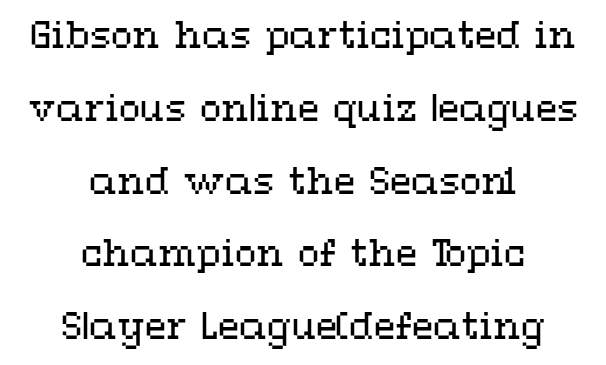
{"italic": "no", "bold": "no", "weight": "regular", "width": "wide", "stroke_contrast": "medium", "x_height": "medium", "monospaced": "no", "underline": "no", "align": "center", "line_spacing": "loose", "line_spacing_ratio": 2.08, "letter_spacing": "normal", "letter_spacing_em": 0.0, "glyph_px": 35}
